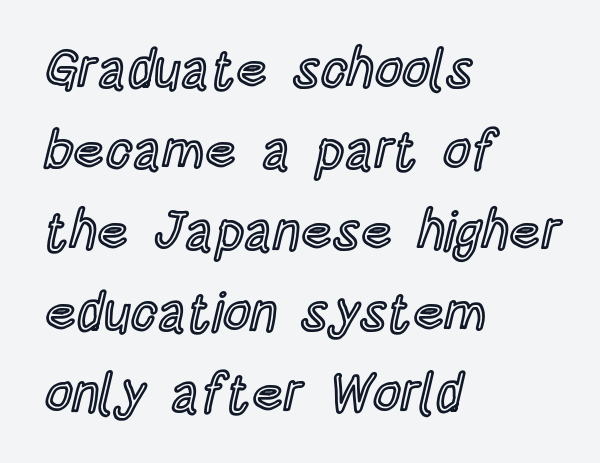
Words appear dense and cohesive because spacing is normal. The vertical gap from one line to the next is medium. This sample is left-justified, so line endings fall wherever the words run out. Plain, unruled lines of type. Character widths vary here, with narrow letters taking less room than wide ones.
